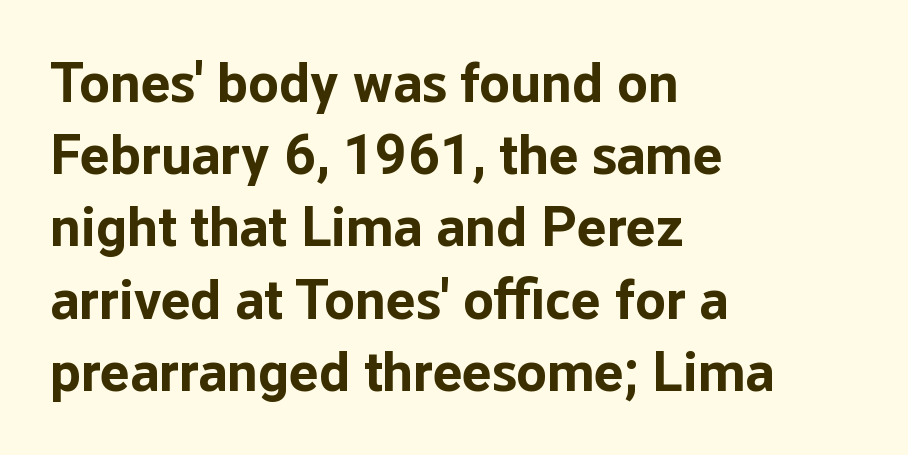
{"serif": "no", "italic": "no", "bold": "yes", "weight": "bold", "width": "normal", "stroke_contrast": "low", "x_height": "medium", "monospaced": "no", "underline": "no", "align": "left", "line_spacing": "normal", "line_spacing_ratio": 1.29, "letter_spacing": "normal", "letter_spacing_em": 0.0, "glyph_px": 56}
